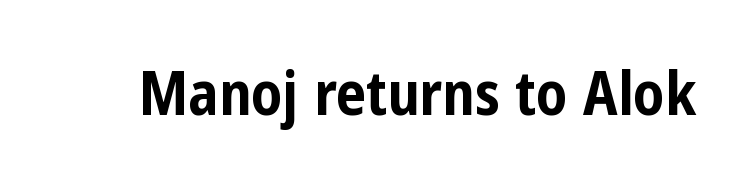
Q: Is the text bold? A: Yes.
Q: Is the text italic (slanted)? A: No, it is upright.
Q: Is the typeface a serif or a sans-serif typeface? A: Sans-serif.
Q: Is the text underlined? A: No.
Q: Is the spacing between letters normal or unusually wide? A: Normal.
Q: Width (condensed, normal, or wide)? A: Condensed.
Q: Stroke contrast? A: Low.
Q: x-height? A: Medium.
Q: Monospaced? A: No.
